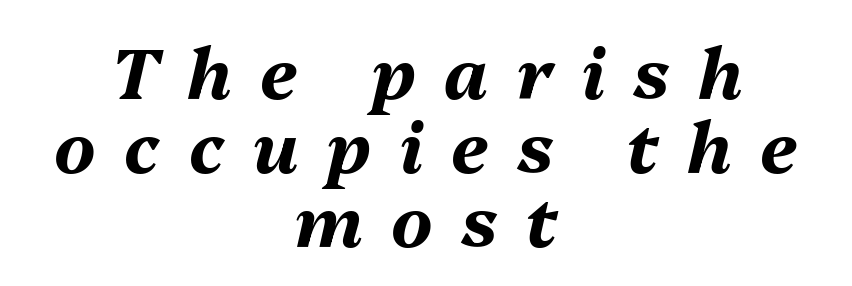
These lines stack symmetrically, like a column narrowing and widening about its center. Compared with ordinary roman type, these characters are visibly tilted. Proportional: the letters do not fall into vertical columns. The foot of each line stays bare and open. A typesetter would call this heavily tracked-out type.
